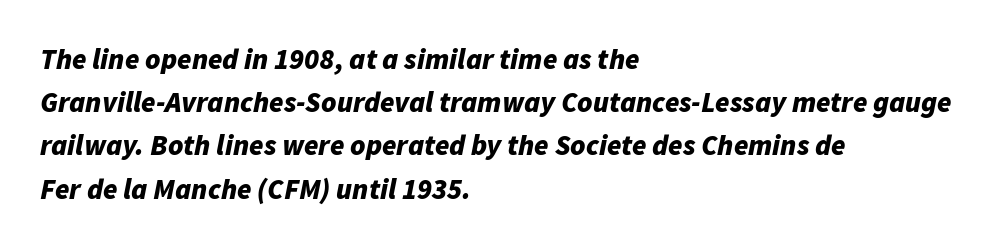
Italic? Definitely — the glyphs are oblique. In terms of letterspacing, this is plain default setting. Is this a fixed-width face? No — the glyphs have proportional, varying widths. Descenders are the only things crossing below the line.
